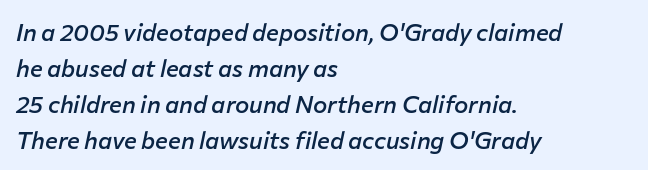
Q: Is the text bold? A: Semi-bold.
Q: Is the text italic (slanted)? A: Yes, it leans right by about 12 degrees.
Q: Is the text underlined? A: No.
Q: How is the paragraph aligned? A: Left-aligned.
Q: Is the spacing between letters normal or unusually wide? A: Normal.
Q: Is the spacing between lines tight, normal or loose? A: Normal.
